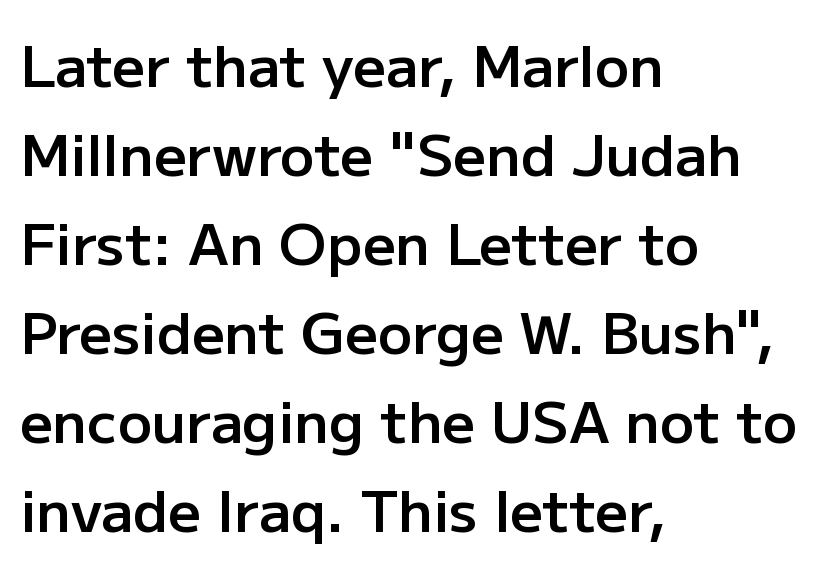
Q: Is the text bold? A: Semi-bold.
Q: Is the text italic (slanted)? A: No, it is upright.
Q: Is the typeface a serif or a sans-serif typeface? A: Sans-serif.
Q: Is the text underlined? A: No.
Q: How is the paragraph aligned? A: Left-aligned.
Q: Is the spacing between letters normal or unusually wide? A: Normal.
Q: Is the spacing between lines tight, normal or loose? A: Normal.
Q: Width (condensed, normal, or wide)? A: Normal.
Q: Stroke contrast? A: Low.
Q: x-height? A: Medium.
Q: Monospaced? A: No.
